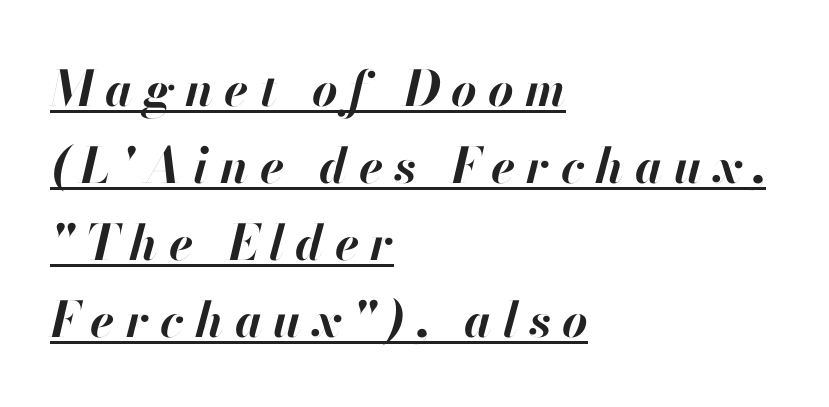
Q: Is the text bold? A: Yes.
Q: Is the text italic (slanted)? A: Yes, it leans right by about 13 degrees.
Q: Is the text underlined? A: Yes.
Q: How is the paragraph aligned? A: Left-aligned.
Q: Is the spacing between letters normal or unusually wide? A: Unusually wide.
Q: Is the spacing between lines tight, normal or loose? A: Normal.
Q: Width (condensed, normal, or wide)? A: Normal.
Q: Stroke contrast? A: High.
Q: x-height? A: Small.
Q: Monospaced? A: No.
